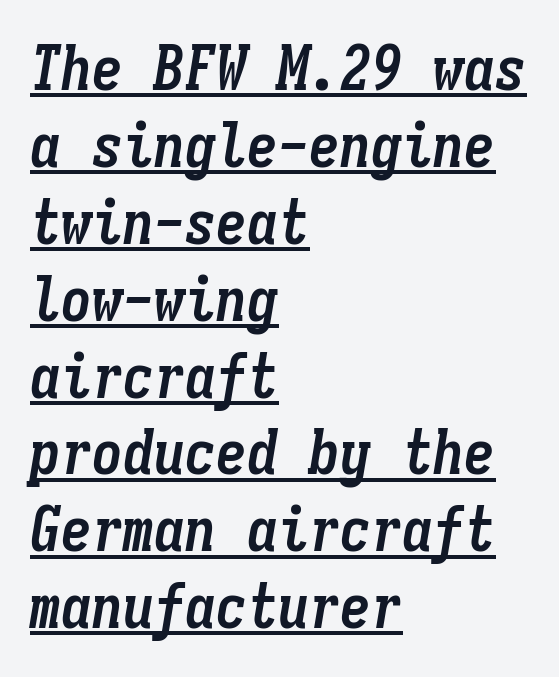
{"italic": "yes", "lean": "right", "slant_degrees": 9, "bold": "yes", "weight": "semibold", "width": "condensed", "stroke_contrast": "low", "x_height": "medium", "monospaced": "yes", "underline": "yes", "align": "left", "line_spacing_ratio": 1.24, "letter_spacing": "normal", "letter_spacing_em": 0.0, "glyph_px": 62}
